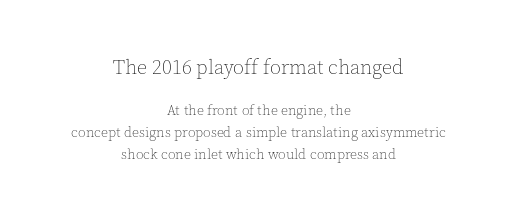
Q: Is the text bold? A: No.
Q: Is the text italic (slanted)? A: No, it is upright.
Q: Is the text underlined? A: No.
Q: How is the paragraph aligned? A: Centered.
Q: Is the spacing between letters normal or unusually wide? A: Normal.
Q: Is the spacing between lines tight, normal or loose? A: Normal.
Q: Which block of text is set in a larger size, the first (top) or the second (bottom)? A: The first (top) one.
